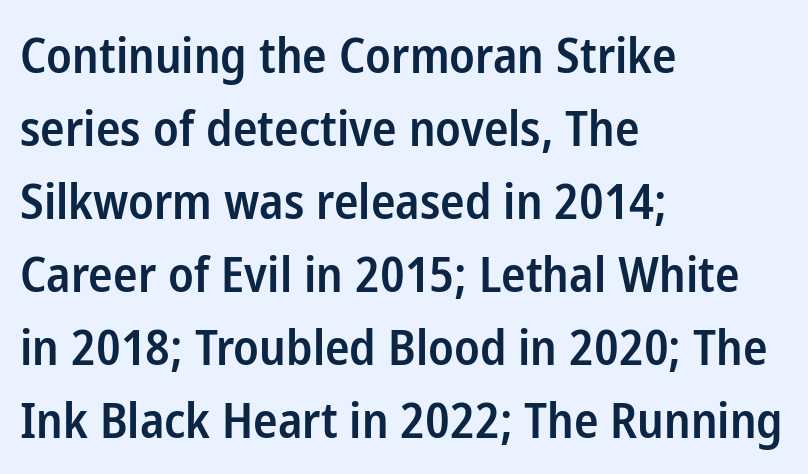
{"serif": "no", "italic": "no", "bold": "semi", "weight": "semibold", "width": "condensed", "stroke_contrast": "low", "x_height": "medium", "monospaced": "no", "underline": "no", "align": "left", "line_spacing": "normal", "line_spacing_ratio": 1.49, "letter_spacing": "normal", "letter_spacing_em": 0.0, "glyph_px": 49}
